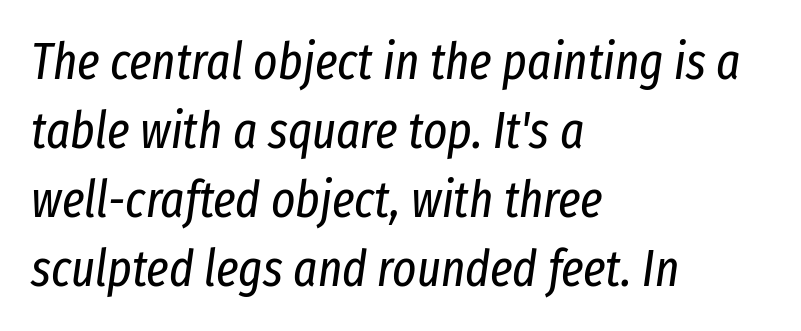
The image shows 51 px regular-weight, condensed type, italic (leaning right); set left-aligned, normal line spacing (1.35x), normal letter spacing, not underlined; low stroke contrast and a medium x-height.
